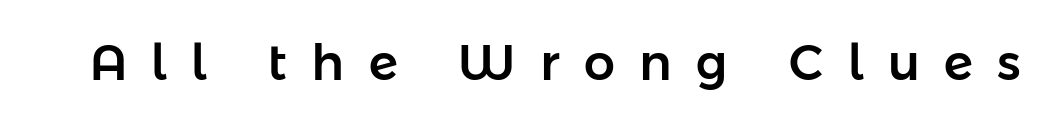
{"serif": "no", "italic": "no", "width": "normal", "stroke_contrast": "low", "x_height": "medium", "monospaced": "no", "underline": "no", "letter_spacing": "wide", "letter_spacing_em": 0.5, "glyph_px": 49}
